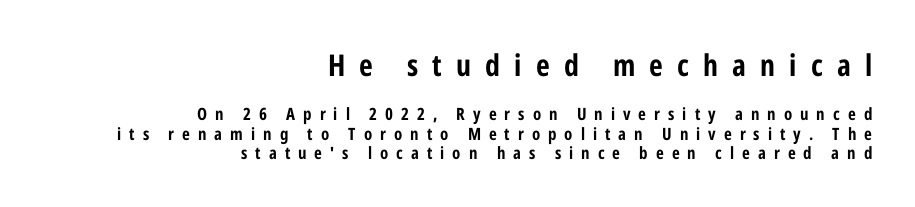
Q: Is the text bold? A: Yes.
Q: Is the text italic (slanted)? A: No, it is upright.
Q: Is the typeface a serif or a sans-serif typeface? A: Sans-serif.
Q: Is the text underlined? A: No.
Q: How is the paragraph aligned? A: Right-aligned.
Q: Is the spacing between letters normal or unusually wide? A: Unusually wide.
Q: Is the spacing between lines tight, normal or loose? A: Tight.
Q: Which block of text is set in a larger size, the first (top) or the second (bottom)? A: The first (top) one.
Q: Width (condensed, normal, or wide)? A: Condensed.
Q: Stroke contrast? A: Low.
Q: x-height? A: Medium.
Q: Monospaced? A: No.
